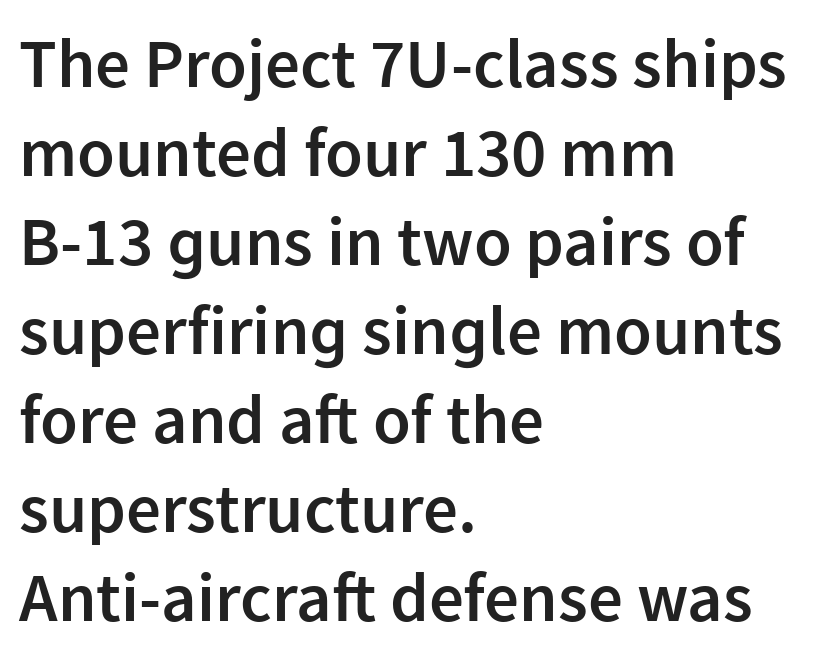
Letterform terminals end flat and unadorned throughout the passage. Is the block centered? No — it sits flush against the left margin. A bit beefed up — I'd call it semibold rather than bold. The space between consecutive lines is moderate. You could not count columns in this text — the font is proportionally spaced.
